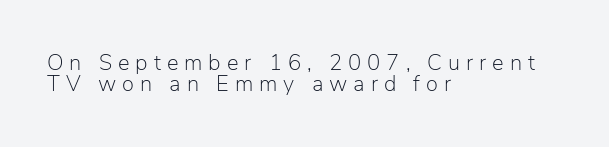
Is there much room between lines? No — they nearly touch. The rendering inserts visible extra space after every character. Each row of text sits above clean, open space. Quick note: not italic, upright.
